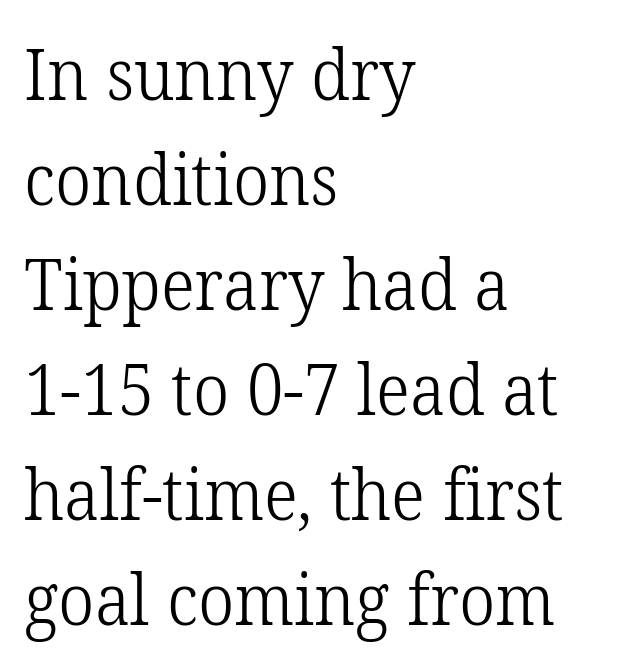
Underlining? Definitely not there. Is the type heavy? It reads as light-to-regular instead. Compared with typical body copy, the letter spacing here is the same. A typesetter would call this leading conventional body-copy spacing.
